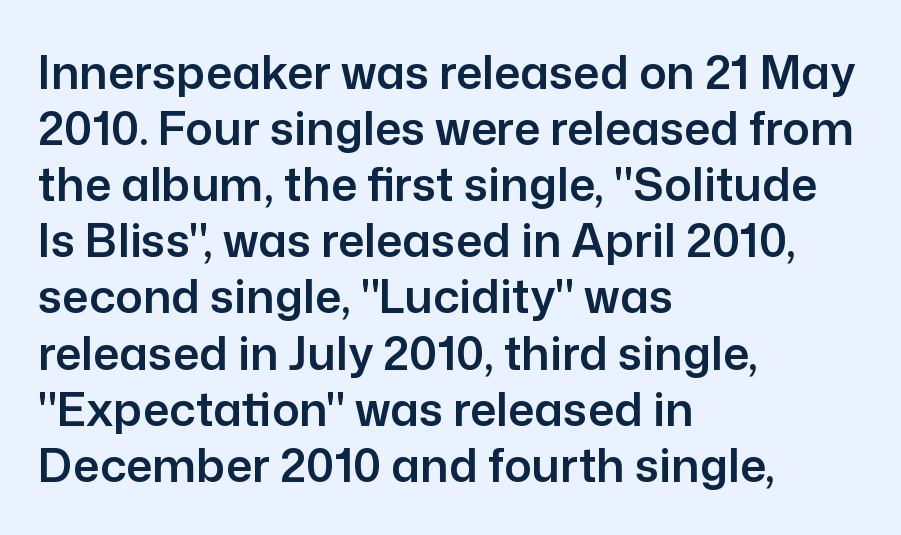
The image shows 46 px sans-serif type, upright; set left-aligned, line spacing 1.22x, normal letter spacing, not underlined; low stroke contrast and a medium x-height.
